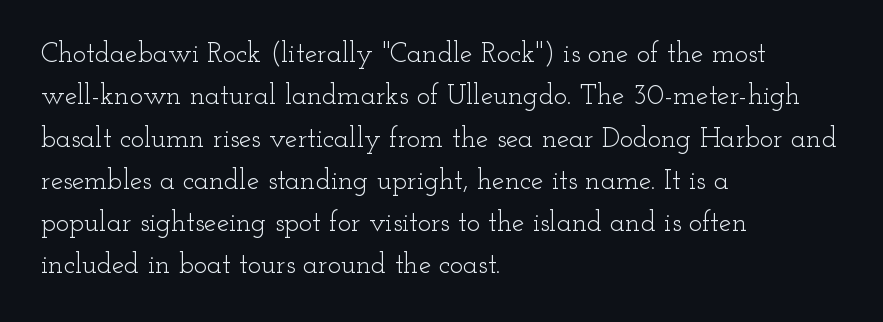
The gap between lines stays unmarked. The typesetting does not lean heavy: it is not bold. Typographically, this falls in the serif category. Is there much room between lines? A standard amount, neither cramped nor airy. The axis of the letterforms is exactly vertical.
